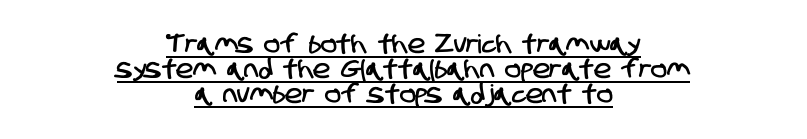
The image shows 26 px text type; set centered, tight line spacing (0.96x), normal letter spacing, underlined.
